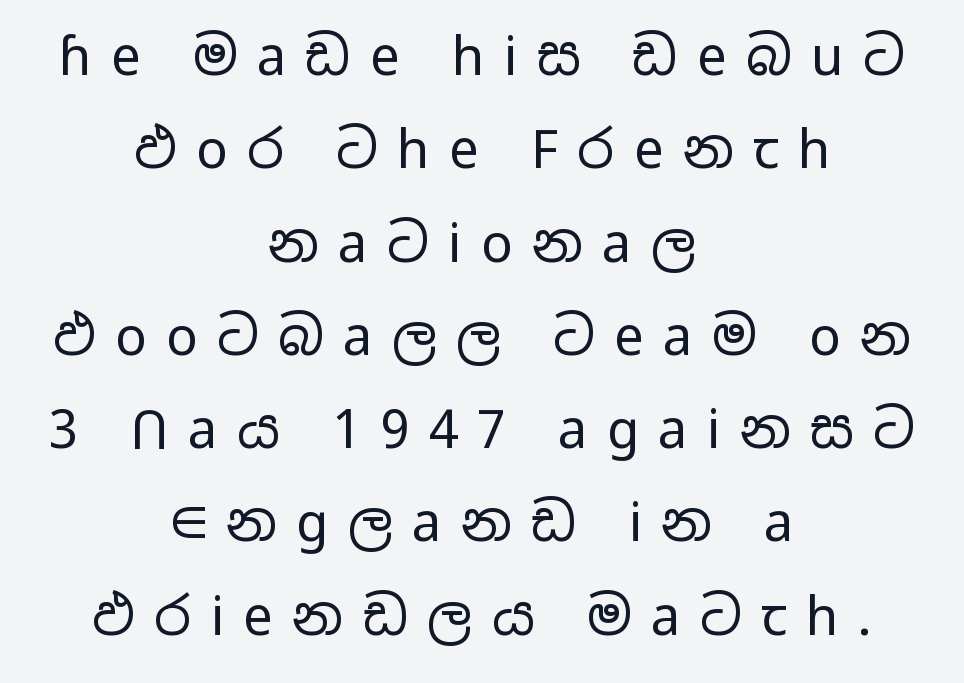
Q: Is the text bold? A: No.
Q: Is the text italic (slanted)? A: No, it is upright.
Q: Is the typeface a serif or a sans-serif typeface? A: Sans-serif.
Q: Is the text underlined? A: No.
Q: How is the paragraph aligned? A: Centered.
Q: Is the spacing between letters normal or unusually wide? A: Unusually wide.
Q: Width (condensed, normal, or wide)? A: Wide.
Q: Stroke contrast? A: Low.
Q: x-height? A: Medium.
Q: Monospaced? A: No.
